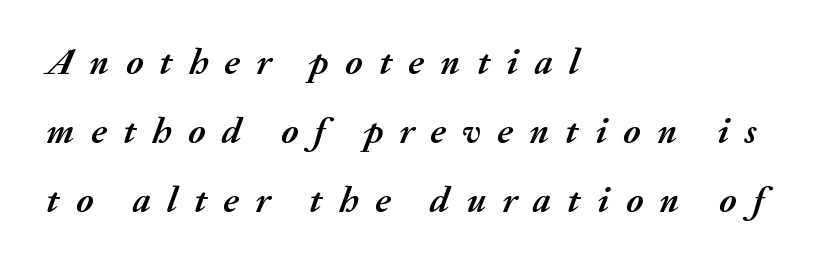
A typesetter would mark this as italic. Descender tails drop into unmarked territory. Do the characters align in a grid? No, the font is proportional. If you drew a ruler down the left edge, every line would touch it. Weight check: bold — yes, fully. Look at the tracking — it's clearly loosened, letters drifting apart.
